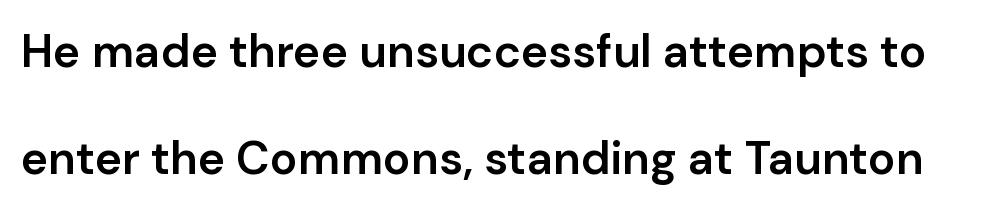
{"serif": "no", "italic": "no", "bold": "semi", "weight": "semibold", "width": "normal", "stroke_contrast": "low", "x_height": "medium", "monospaced": "no", "underline": "no", "line_spacing": "loose", "line_spacing_ratio": 2.33, "letter_spacing": "normal", "letter_spacing_em": 0.0, "glyph_px": 46}
